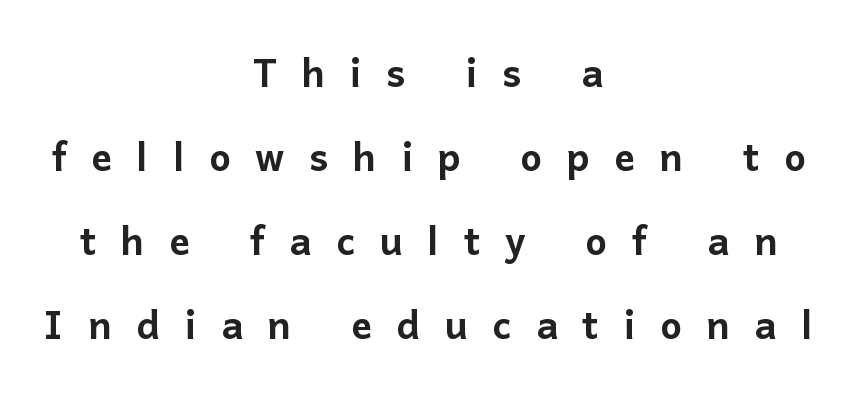
Note the varied advance widths — an 'i' is clearly narrower than an 'm'. This rendering widens character spacing well past its baseline value. The paragraph shown floats in the horizontal middle. This is the regular roman posture of the typeface. The vertical gap from one line to the next is medium.
